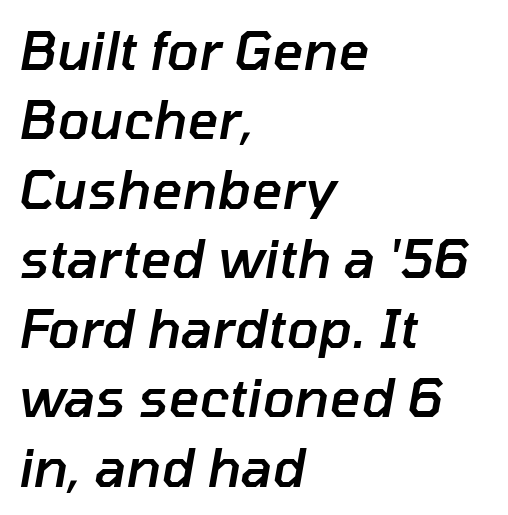
The image shows 53 px semibold type, italic (leaning right); set left-aligned, normal line spacing (1.31x), normal letter spacing, not underlined; low stroke contrast and a medium x-height.
